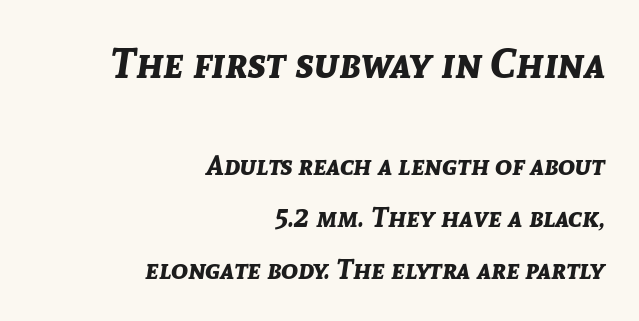
The more generous point size was reserved for the upper chunk. Varying glyph widths throughout — classic text-font behaviour. Nobody drew a line under any word here. This rendering leaves character spacing at its baseline value. Designer's note — italics engaged. The lines in this sample share a right terminus and differ only in where they begin.
